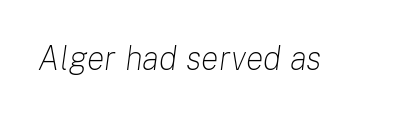
The image shows 33 px light type, italic (leaning right); set normal letter spacing, not underlined; low stroke contrast and a medium x-height.
